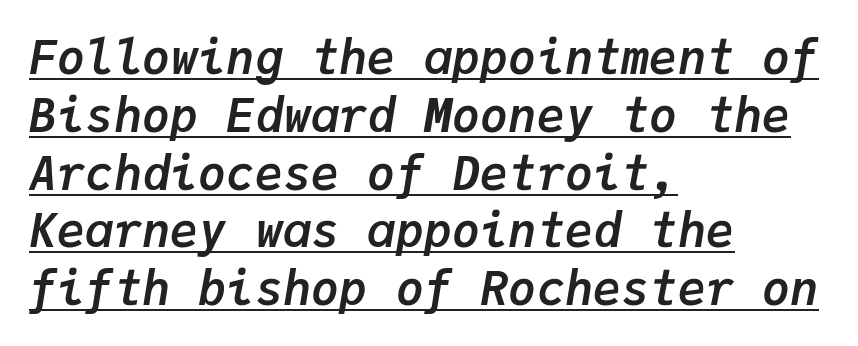
{"italic": "yes", "lean": "right", "slant_degrees": 9, "bold": "yes", "weight": "semibold", "width": "normal", "stroke_contrast": "low", "x_height": "medium", "monospaced": "yes", "underline": "yes", "align": "left", "line_spacing_ratio": 1.23, "letter_spacing": "normal", "letter_spacing_em": 0.0, "glyph_px": 47}
